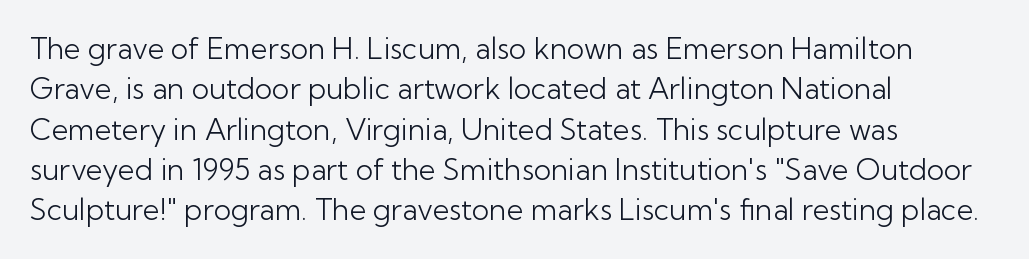
Q: Is the text bold? A: No.
Q: Is the text italic (slanted)? A: No, it is upright.
Q: Is the typeface a serif or a sans-serif typeface? A: Sans-serif.
Q: Is the text underlined? A: No.
Q: How is the paragraph aligned? A: Left-aligned.
Q: Is the spacing between letters normal or unusually wide? A: Normal.
Q: Is the spacing between lines tight, normal or loose? A: Normal.
Q: Width (condensed, normal, or wide)? A: Normal.
Q: Stroke contrast? A: Low.
Q: x-height? A: Medium.
Q: Monospaced? A: No.
